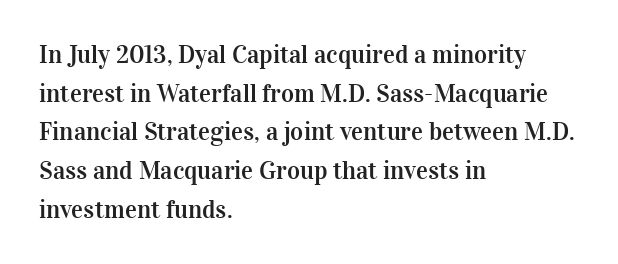
{"italic": "no", "underline": "no", "align": "left", "line_spacing": "normal", "line_spacing_ratio": 1.55, "letter_spacing": "normal", "letter_spacing_em": 0.0, "glyph_px": 25}
